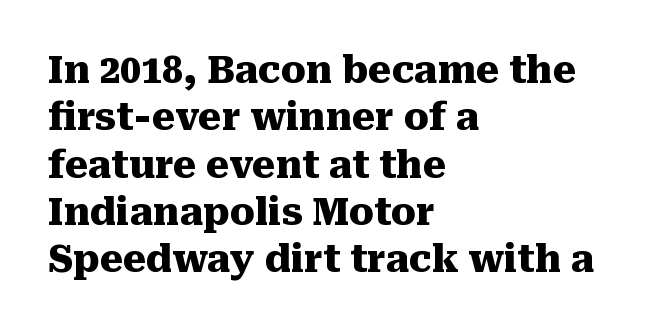
{"serif": "yes", "italic": "no", "bold": "yes", "weight": "heavy", "width": "normal", "stroke_contrast": "medium", "x_height": "medium", "monospaced": "no", "underline": "no", "align": "left", "line_spacing": "normal", "line_spacing_ratio": 1.28, "letter_spacing": "normal", "letter_spacing_em": 0.0, "glyph_px": 37}
